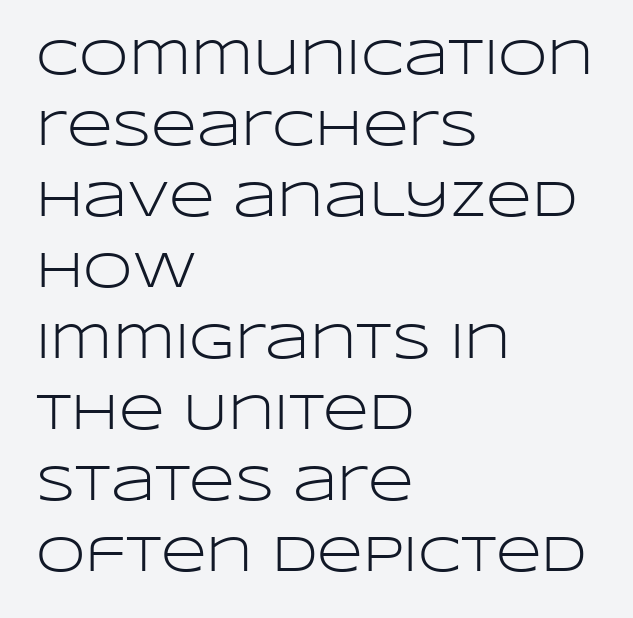
Q: Is the text bold? A: No.
Q: Is the text italic (slanted)? A: No, it is upright.
Q: Is the typeface a serif or a sans-serif typeface? A: Sans-serif.
Q: Is the text underlined? A: No.
Q: How is the paragraph aligned? A: Left-aligned.
Q: Is the spacing between letters normal or unusually wide? A: Normal.
Q: Is the spacing between lines tight, normal or loose? A: Normal.
Q: Width (condensed, normal, or wide)? A: Wide.
Q: Stroke contrast? A: Low.
Q: x-height? A: Large.
Q: Monospaced? A: No.
